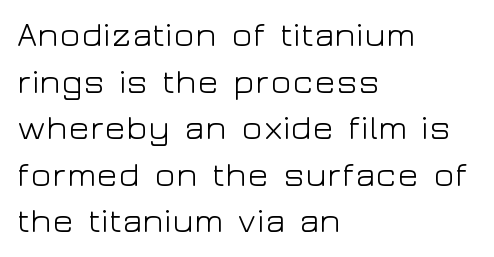
Q: Is the text bold? A: No.
Q: Is the text italic (slanted)? A: No, it is upright.
Q: Is the typeface a serif or a sans-serif typeface? A: Sans-serif.
Q: Is the text underlined? A: No.
Q: How is the paragraph aligned? A: Left-aligned.
Q: Is the spacing between letters normal or unusually wide? A: Normal.
Q: Is the spacing between lines tight, normal or loose? A: Normal.
Q: Width (condensed, normal, or wide)? A: Wide.
Q: Stroke contrast? A: Low.
Q: x-height? A: Medium.
Q: Monospaced? A: No.
